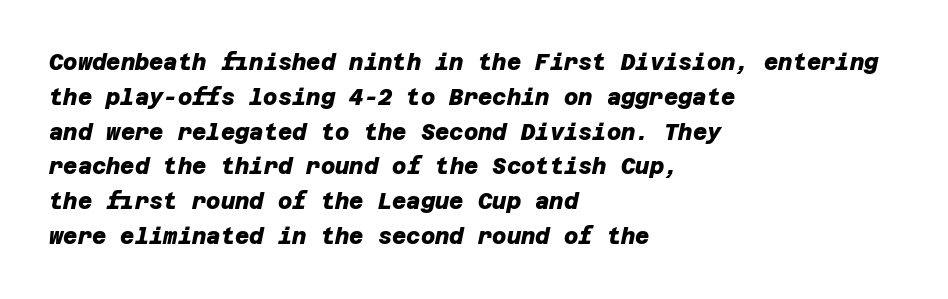
{"bold": "yes", "underline": "no", "align": "left", "line_spacing": "normal", "line_spacing_ratio": 1.58, "letter_spacing": "normal", "letter_spacing_em": 0.0, "glyph_px": 22}
